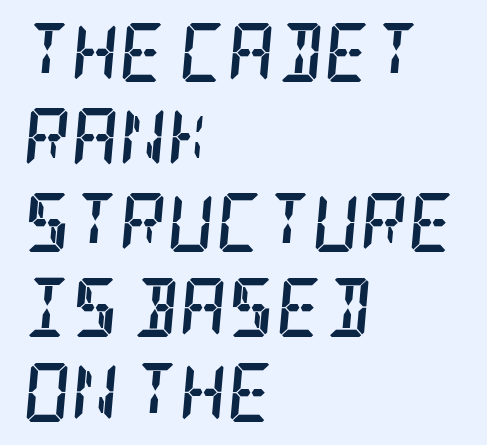
The string is rendered with underlining switched off. What stands out about the letter spacing? Nothing — it is the standard amount. The ragged edge is on the right, which tells us the setting is flush left. The passage shown is emphatically bold. The rows are spaced the way most documents space them.
